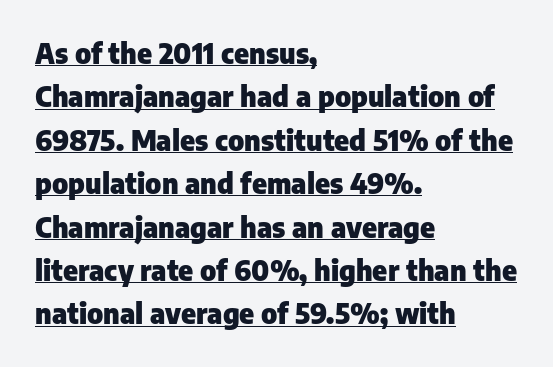
The image shows 28 px heavy sans-serif type, upright; set left-aligned, normal line spacing (1.55x), normal letter spacing, underlined; low stroke contrast and a medium x-height.
